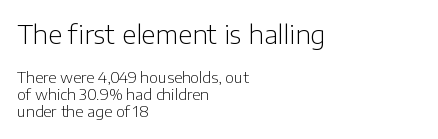
Whoever set this chose condensed vertical rhythm over breathing room. The paragraph shown leans on its left margin. The specimen omits any rule beneath the text block's lines. Does the bottom block carry the larger type? No, the top block does. The letters stand straight up with perfectly vertical stems. Here the glyphs are tracked normally, forming tight word shapes.
